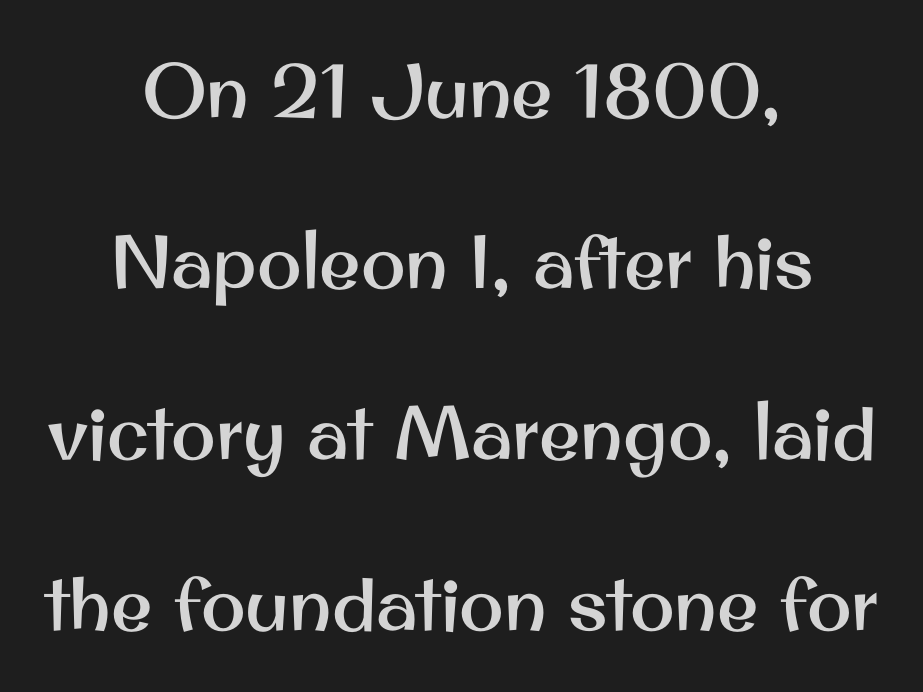
The image shows 75 px sans-serif type, upright; set centered, loose line spacing (2.28x), normal letter spacing, not underlined; medium stroke contrast and a small x-height.
